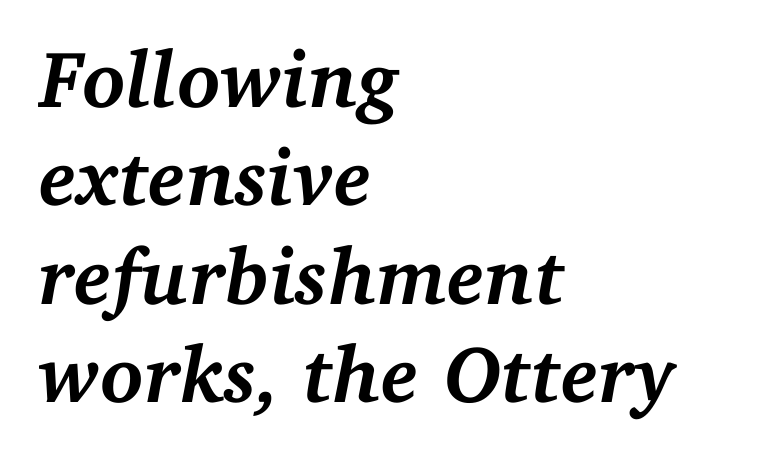
Q: Is the text bold? A: Yes.
Q: Is the text italic (slanted)? A: Yes, it leans right by about 11 degrees.
Q: Is the typeface a serif or a sans-serif typeface? A: Serif.
Q: Is the text underlined? A: No.
Q: How is the paragraph aligned? A: Left-aligned.
Q: Is the spacing between letters normal or unusually wide? A: Normal.
Q: Width (condensed, normal, or wide)? A: Normal.
Q: Stroke contrast? A: Medium.
Q: x-height? A: Medium.
Q: Monospaced? A: No.
